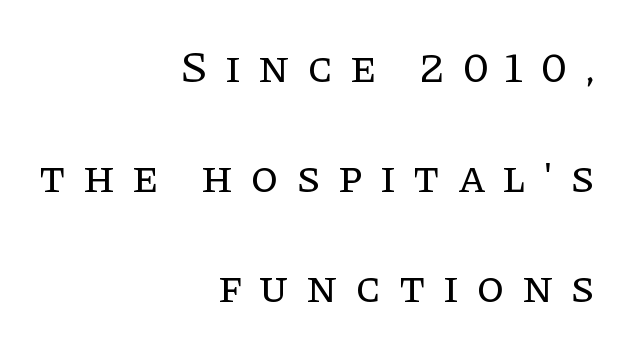
You can tell it's not italic because the verticals are truly vertical. Weight: in the light-to-regular range. Honestly, the letter spacing is so wide it's the main thing you notice. The text was rendered using a seriffed face with decorative stroke endings. This block would shrink considerably if given ordinary leading; it's expanded now.
